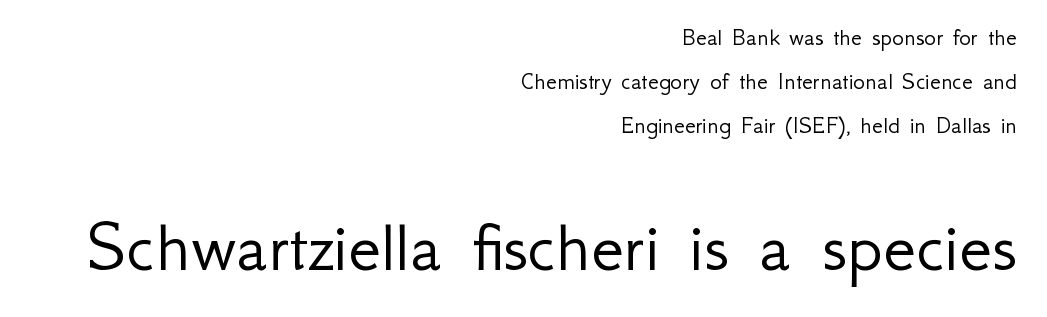
Q: Is the text bold? A: No.
Q: Is the text italic (slanted)? A: No, it is upright.
Q: Is the typeface a serif or a sans-serif typeface? A: Sans-serif.
Q: Is the text underlined? A: No.
Q: How is the paragraph aligned? A: Right-aligned.
Q: Is the spacing between letters normal or unusually wide? A: Normal.
Q: Which block of text is set in a larger size, the first (top) or the second (bottom)? A: The second (bottom) one.
Q: Width (condensed, normal, or wide)? A: Normal.
Q: Stroke contrast? A: Low.
Q: x-height? A: Small.
Q: Monospaced? A: No.
